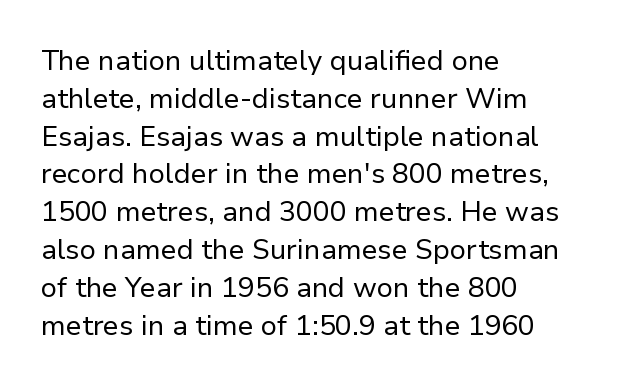
{"serif": "no", "italic": "no", "bold": "no", "weight": "regular", "width": "normal", "stroke_contrast": "low", "x_height": "medium", "monospaced": "no", "underline": "no", "align": "left", "line_spacing": "normal", "line_spacing_ratio": 1.35, "letter_spacing": "normal", "letter_spacing_em": 0.0, "glyph_px": 28}
